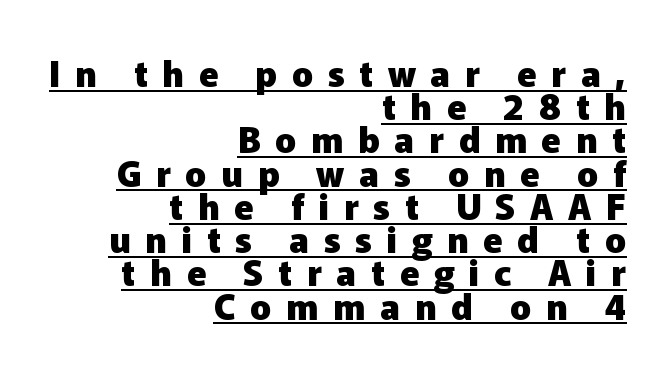
The image shows 35 px heavy sans-serif type, upright; set right-aligned, tight line spacing (0.95x), unusually wide letter spacing (+0.42 em), underlined; low stroke contrast and a medium x-height.
